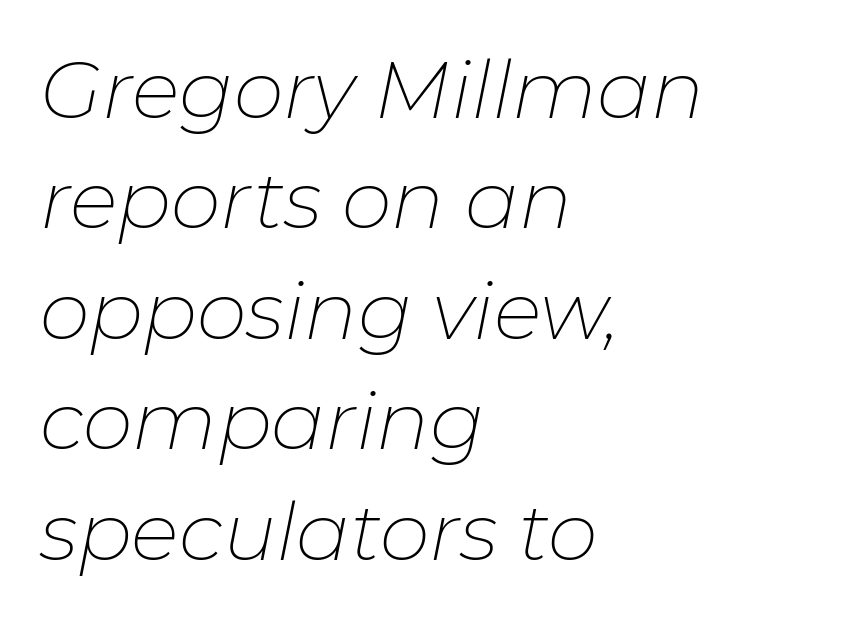
The font's italic variant was chosen for this text. No word sits above an underline. Is the letter spacing exaggerated? No — it looks like the ordinary default. Compared with typical paragraphs, the rows here are spaced about the same.
